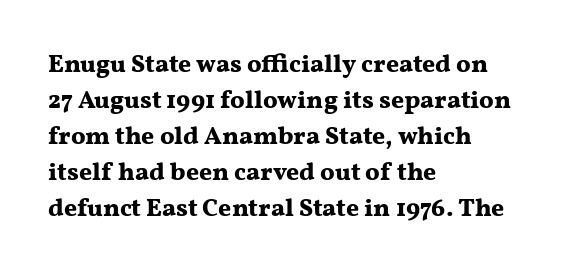
{"italic": "no", "bold": "yes", "underline": "no", "align": "left", "line_spacing": "normal", "line_spacing_ratio": 1.44, "letter_spacing": "normal", "letter_spacing_em": 0.0, "glyph_px": 25}
